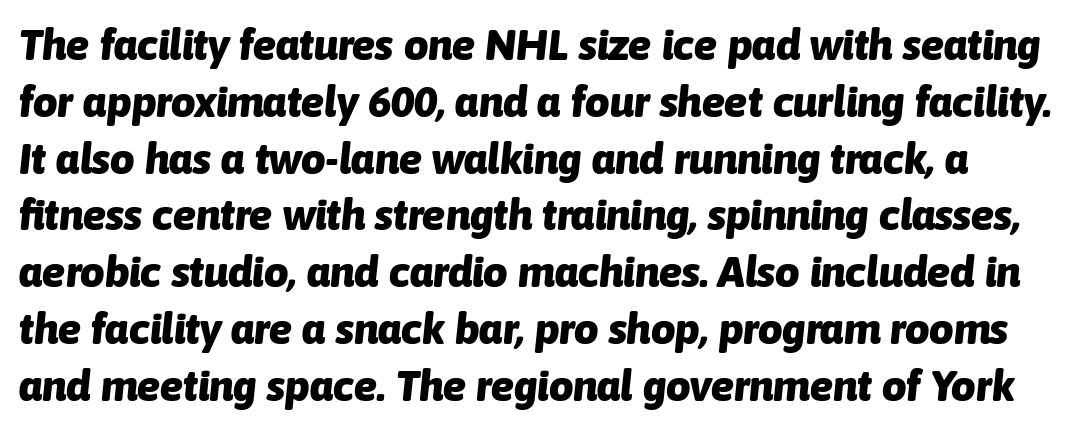
{"italic": "yes", "lean": "right", "slant_degrees": 6, "bold": "yes", "weight": "heavy", "width": "normal", "stroke_contrast": "low", "x_height": "medium", "monospaced": "no", "underline": "no", "line_spacing": "normal", "line_spacing_ratio": 1.32, "letter_spacing": "normal", "letter_spacing_em": 0.0, "glyph_px": 43}
